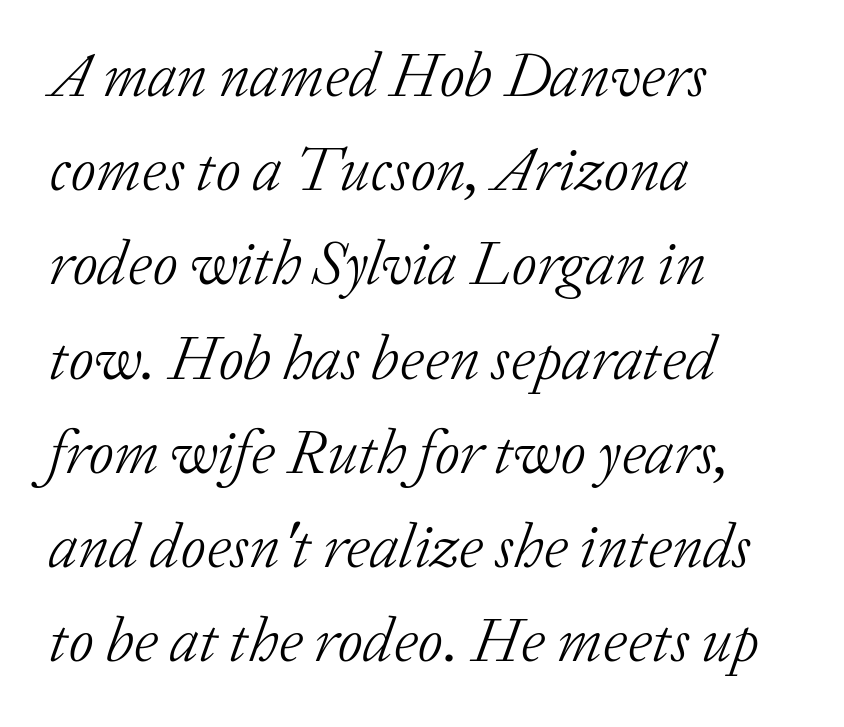
Q: Is the text bold? A: No.
Q: Is the text italic (slanted)? A: Yes, it leans right by about 20 degrees.
Q: Is the typeface a serif or a sans-serif typeface? A: Serif.
Q: Is the text underlined? A: No.
Q: How is the paragraph aligned? A: Left-aligned.
Q: Is the spacing between letters normal or unusually wide? A: Normal.
Q: Is the spacing between lines tight, normal or loose? A: Normal.
Q: Width (condensed, normal, or wide)? A: Normal.
Q: Stroke contrast? A: Low.
Q: x-height? A: Medium.
Q: Monospaced? A: No.
